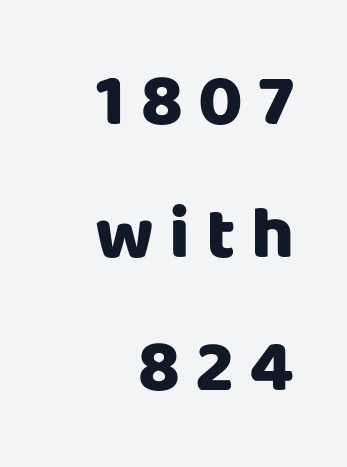
The image shows 74 px sans-serif type, upright; set right-aligned, line spacing 1.8x, unusually wide letter spacing (+0.21 em), not underlined; low stroke contrast and a large x-height.
